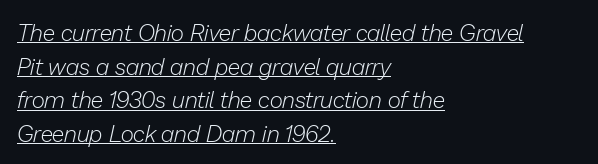
Q: Is the text bold? A: No.
Q: Is the text italic (slanted)? A: Yes, it leans right by about 13 degrees.
Q: Is the text underlined? A: Yes.
Q: How is the paragraph aligned? A: Left-aligned.
Q: Is the spacing between letters normal or unusually wide? A: Normal.
Q: Is the spacing between lines tight, normal or loose? A: Normal.
